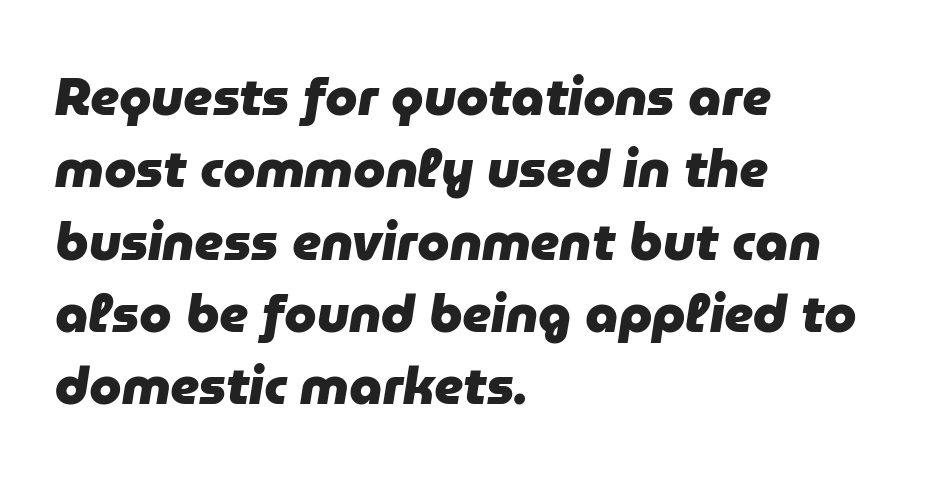
Q: Is the text bold? A: Yes.
Q: Is the text italic (slanted)? A: Yes, it leans right by about 9 degrees.
Q: Is the text underlined? A: No.
Q: How is the paragraph aligned? A: Left-aligned.
Q: Is the spacing between letters normal or unusually wide? A: Normal.
Q: Is the spacing between lines tight, normal or loose? A: Normal.
Q: Width (condensed, normal, or wide)? A: Normal.
Q: Stroke contrast? A: Low.
Q: x-height? A: Medium.
Q: Monospaced? A: No.
